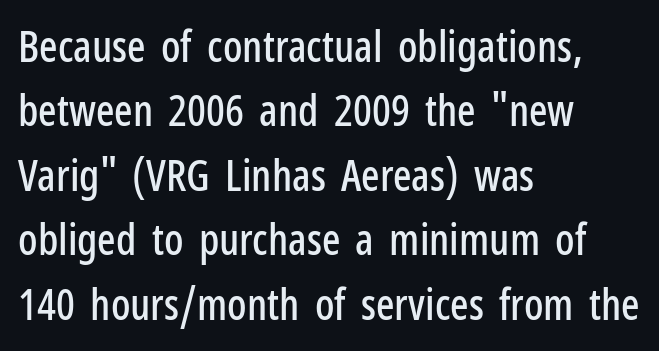
The text block is weighted toward the left margin, trailing off unevenly rightward. Style check: upright. Proportional: the letters do not fall into vertical columns. The line-height multiplier appears to be the usual default. Words appear dense and cohesive because spacing is normal. The space beneath each line is pristine and unruled.
